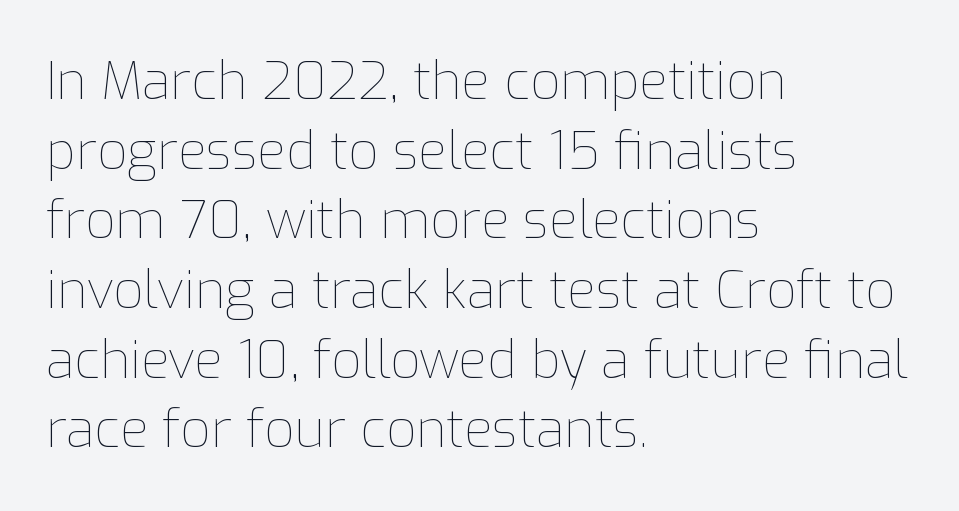
The glyphs are unaccompanied by any horizontal stroke below them. This rendering uses left alignment, leaving the right contour irregular. These lines are rendered in a variable-pitch font. No letter is thick-stroked: the sample isn't bold. Whoever set this chose a conventional vertical rhythm. No italicization has been applied; the sample stays upright.
